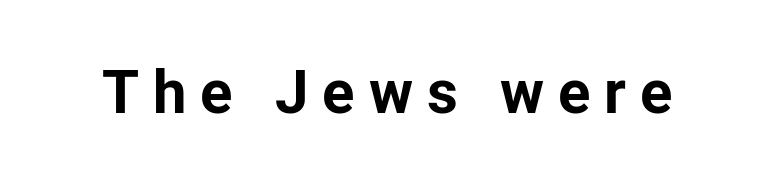
Characters remain perfectly vertical along every line. Short note: letters widely spaced. The passage shown is typed in a proportional face where columns would drift. The typeface chosen for these lines omits serifs.
